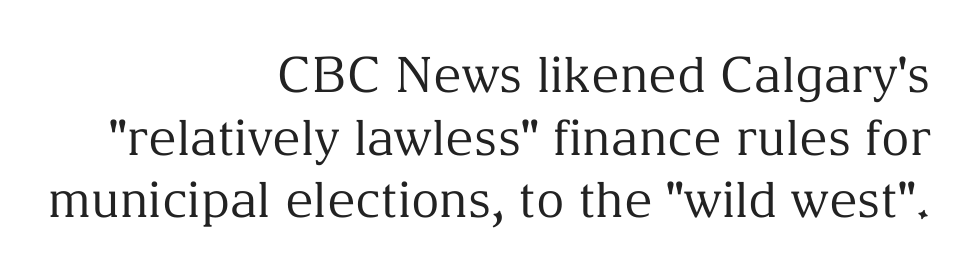
Q: Is the text bold? A: No.
Q: Is the text italic (slanted)? A: No, it is upright.
Q: Is the typeface a serif or a sans-serif typeface? A: Serif.
Q: Is the text underlined? A: No.
Q: How is the paragraph aligned? A: Right-aligned.
Q: Is the spacing between letters normal or unusually wide? A: Normal.
Q: Is the spacing between lines tight, normal or loose? A: Normal.
Q: Width (condensed, normal, or wide)? A: Normal.
Q: Stroke contrast? A: Medium.
Q: x-height? A: Medium.
Q: Monospaced? A: No.
